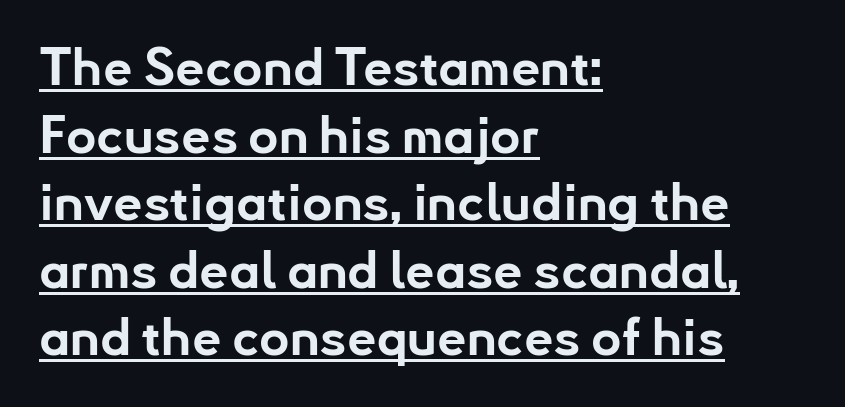
The image shows 52 px bold sans-serif type, upright; set left-aligned, normal line spacing (1.3x), normal letter spacing, underlined; low stroke contrast and a small x-height.
